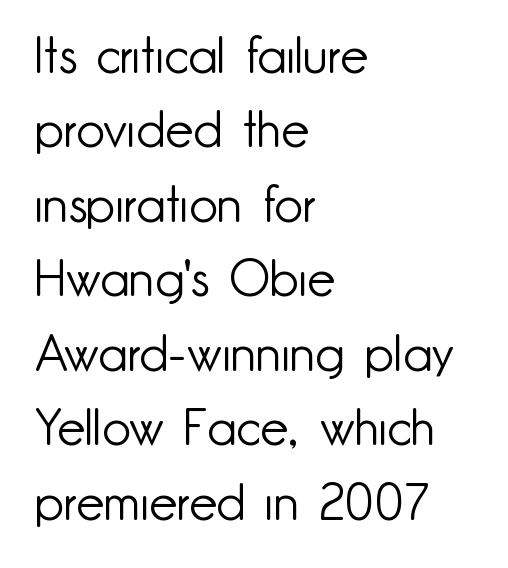
{"serif": "no", "italic": "no", "bold": "no", "weight": "light", "width": "normal", "stroke_contrast": "low", "x_height": "small", "monospaced": "no", "underline": "no", "align": "left", "line_spacing": "normal", "line_spacing_ratio": 1.49, "letter_spacing": "normal", "letter_spacing_em": 0.0, "glyph_px": 50}
